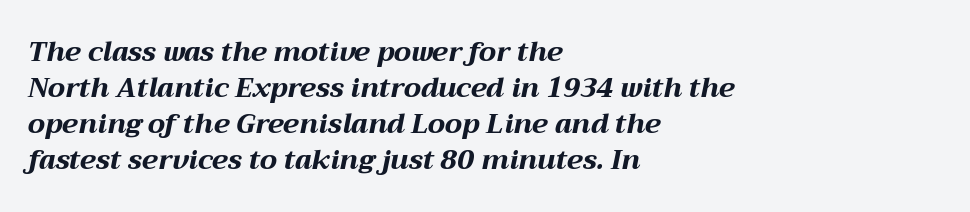
Q: Is the text bold? A: Yes.
Q: Is the text italic (slanted)? A: Yes, it leans right by about 12 degrees.
Q: Is the text underlined? A: No.
Q: How is the paragraph aligned? A: Left-aligned.
Q: Is the spacing between letters normal or unusually wide? A: Normal.
Q: Is the spacing between lines tight, normal or loose? A: Normal.
